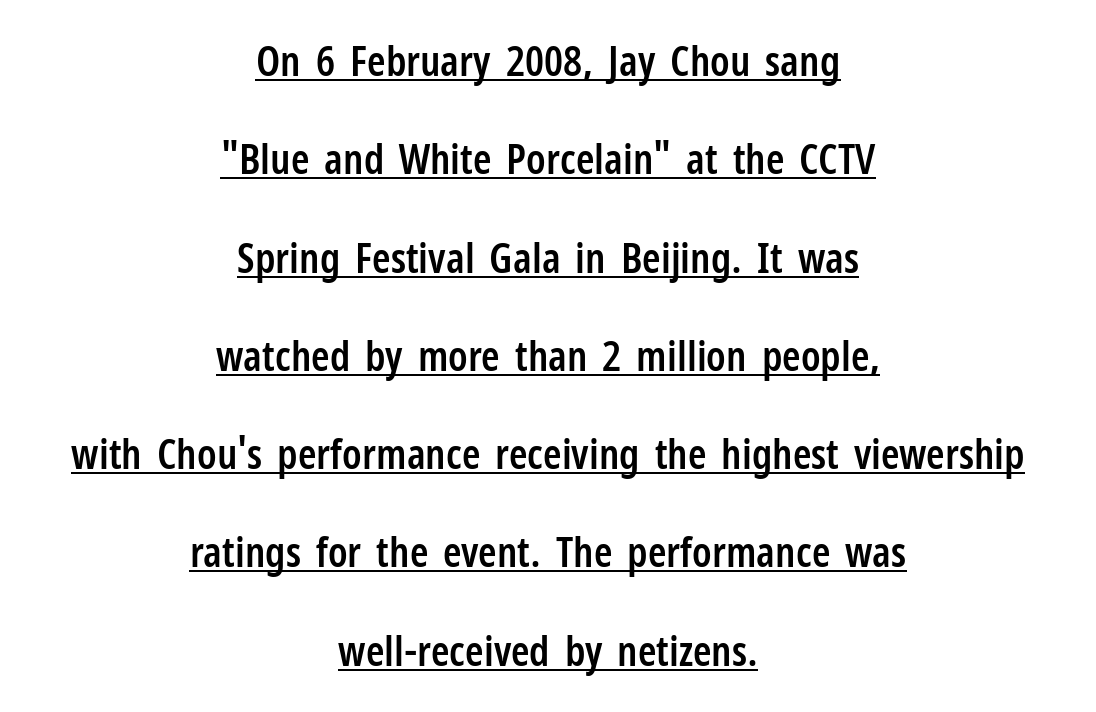
{"serif": "no", "italic": "no", "bold": "semi", "weight": "semibold", "width": "condensed", "stroke_contrast": "low", "x_height": "medium", "monospaced": "no", "underline": "yes", "align": "center", "line_spacing": "loose", "line_spacing_ratio": 2.34, "letter_spacing": "normal", "letter_spacing_em": 0.0, "glyph_px": 42}
